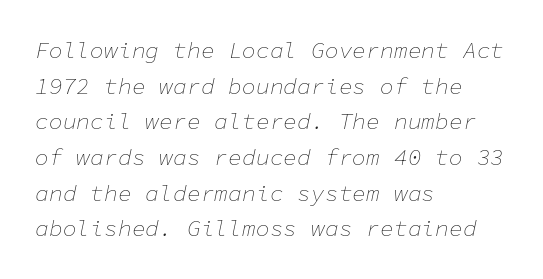
Q: Is the text bold? A: No.
Q: Is the text italic (slanted)? A: Yes, it leans right by about 11 degrees.
Q: Is the text underlined? A: No.
Q: How is the paragraph aligned? A: Left-aligned.
Q: Is the spacing between letters normal or unusually wide? A: Normal.
Q: Is the spacing between lines tight, normal or loose? A: Normal.
